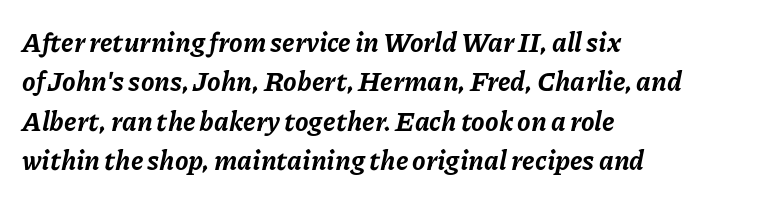
Every letter is thick-stroked: bold, no question. You can tell it's italic because the verticals aren't actually vertical. Anything drawn beneath the words? Only blank space. Each word holds together tightly as a unit, with standard inter-letter gaps. Leading matches the norm, producing a regular column.
